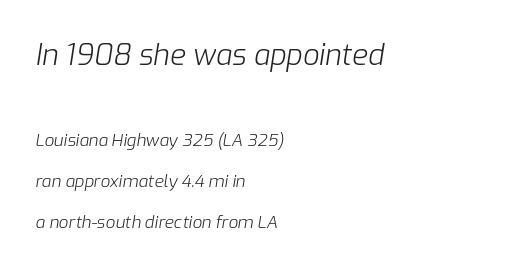
{"italic": "yes", "lean": "right", "slant_degrees": 9, "bold": "no", "weight": "light", "width": "normal", "stroke_contrast": "low", "x_height": "medium", "monospaced": "no", "underline": "no", "align": "left", "line_spacing": "loose", "line_spacing_ratio": 2.41, "letter_spacing": "normal", "letter_spacing_em": 0.0, "larger_block": "first", "size_ratio": 1.71, "glyph_px": 29}
